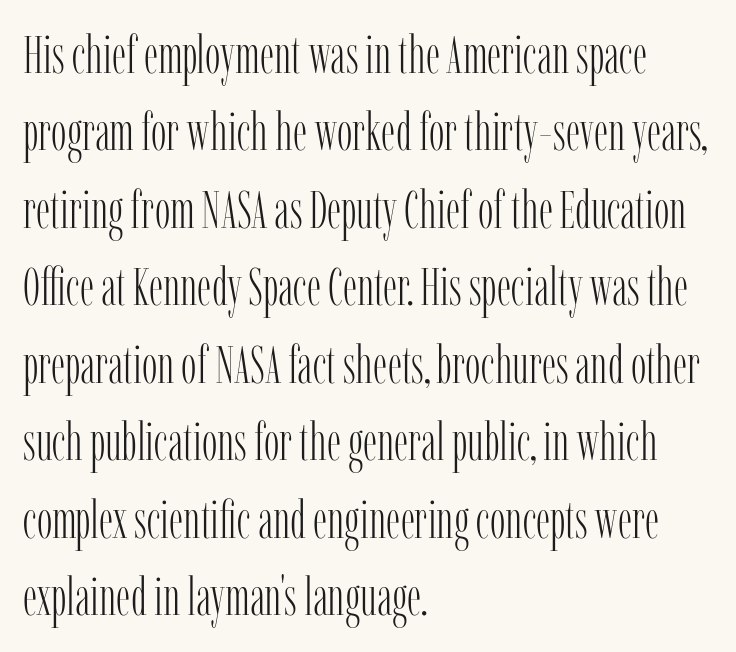
Is this a fixed-width face? No — the glyphs have proportional, varying widths. The lines in this sample share a left origin and differ only in where they stop. Tall strokes in this sample are plumb rather than angled. The letterforms sit shoulder to shoulder at normal distance. Heft: none added — not bold.
